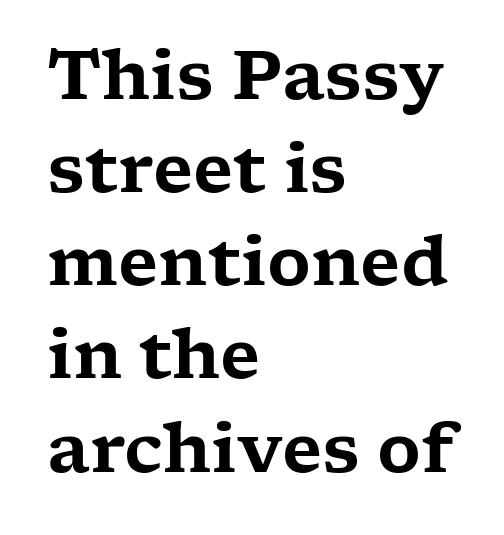
The image shows 67 px wide serif type, upright; set left-aligned, normal line spacing (1.39x), normal letter spacing, not underlined; low stroke contrast and a medium x-height.
